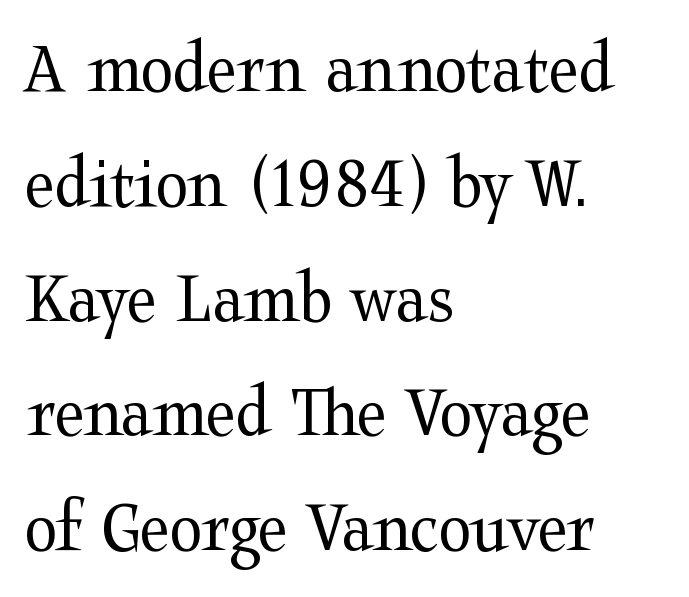
Note the varied advance widths — an 'i' is clearly narrower than an 'm'. It's the straight-up-and-down kind of type. Students, observe: this is what conventionally led text looks like. Weight: regular or lighter. Plain, unruled lines of type.
